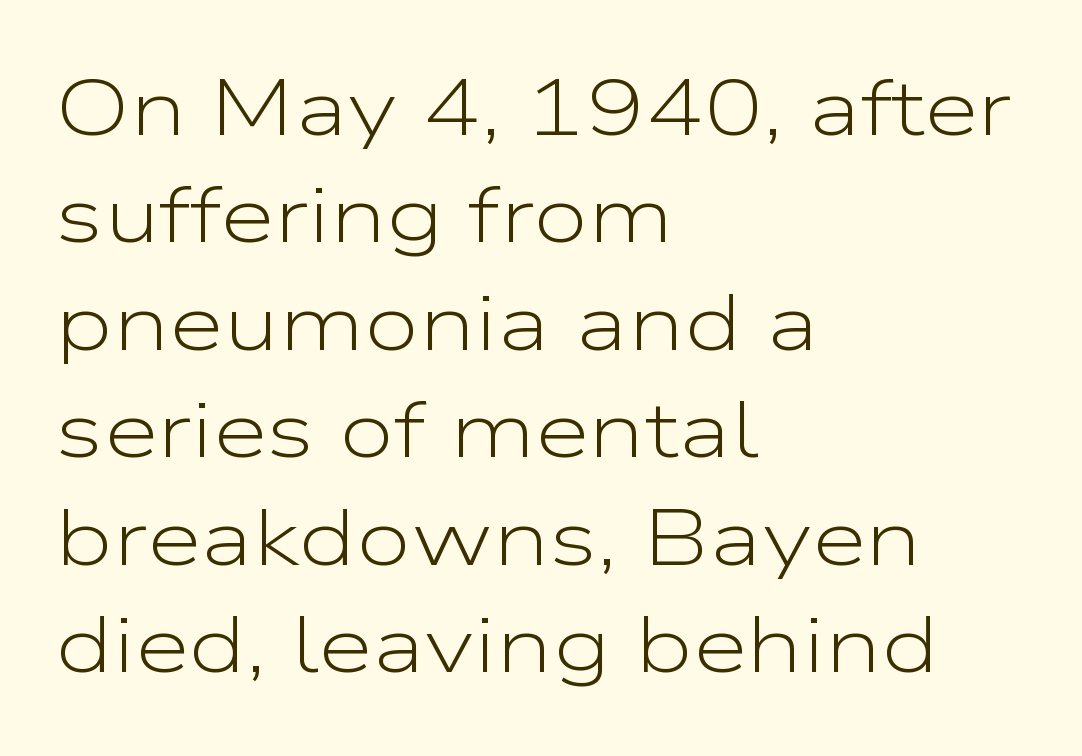
The rows are spaced the way most documents space them. Tracking here is standard; glyphs follow each other at the usual distance. Proportional: the letters do not fall into vertical columns. What kind of face is this? One without serifs — a sans.
